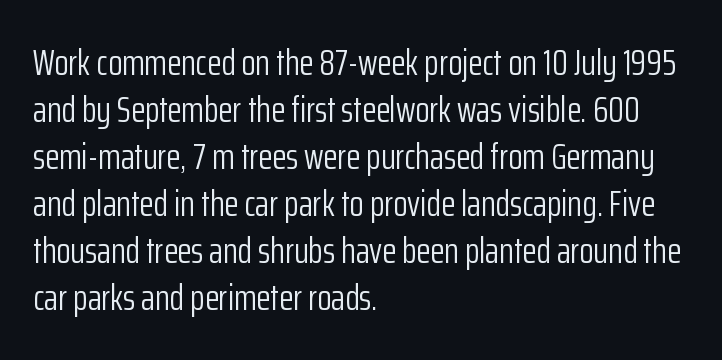
{"serif": "no", "italic": "no", "bold": "no", "weight": "light", "width": "condensed", "stroke_contrast": "low", "x_height": "medium", "monospaced": "no", "underline": "no", "align": "left", "line_spacing": "normal", "line_spacing_ratio": 1.27, "letter_spacing": "normal", "letter_spacing_em": 0.0, "glyph_px": 37}
